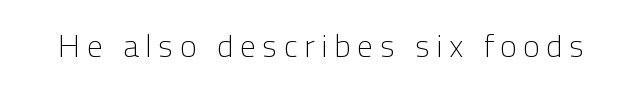
The image shows 32 px light sans-serif type, upright; set not underlined; low stroke contrast and a medium x-height.
